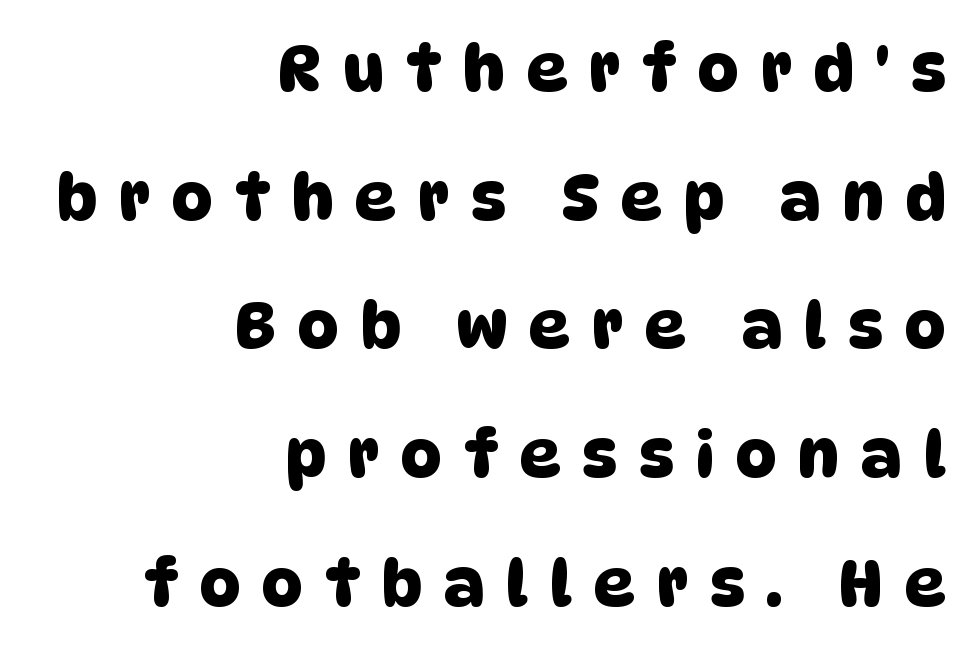
{"serif": "no", "width": "normal", "stroke_contrast": "low", "x_height": "large", "monospaced": "no", "underline": "no", "align": "right", "line_spacing": "loose", "line_spacing_ratio": 2.01, "letter_spacing": "wide", "letter_spacing_em": 0.34, "glyph_px": 64}
